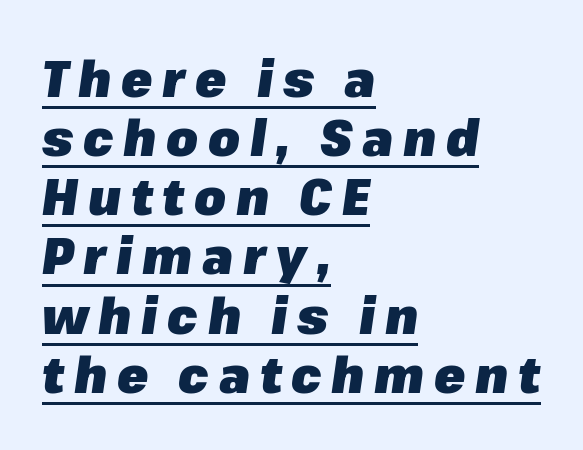
How heavy is the stroke? Heavy — this is a bold. The words here are underlined. The typography opts for an oblique posture over an upright one. The compositor pushed each line to the left boundary. Think of a printed novel: that variable character pitch is what you see here.
